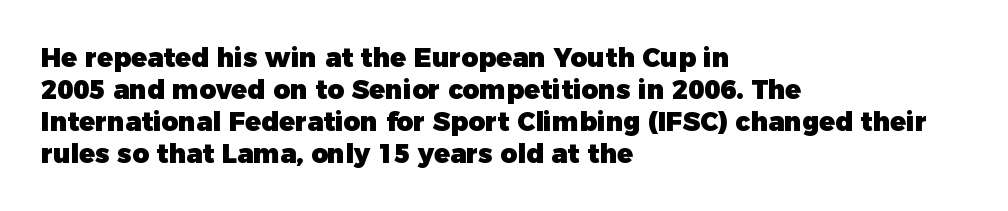
Q: Is the text bold? A: Yes.
Q: Is the text italic (slanted)? A: No, it is upright.
Q: Is the text underlined? A: No.
Q: How is the paragraph aligned? A: Left-aligned.
Q: Is the spacing between letters normal or unusually wide? A: Normal.
